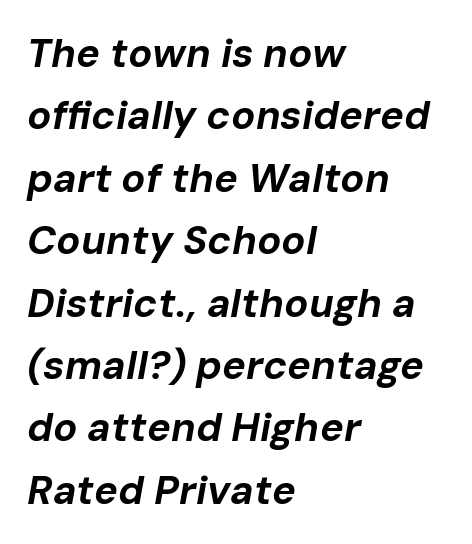
Q: Is the text bold? A: Yes.
Q: Is the text italic (slanted)? A: Yes, it leans right by about 10 degrees.
Q: Is the text underlined? A: No.
Q: How is the paragraph aligned? A: Left-aligned.
Q: Is the spacing between letters normal or unusually wide? A: Normal.
Q: Is the spacing between lines tight, normal or loose? A: Normal.
Q: Width (condensed, normal, or wide)? A: Normal.
Q: Stroke contrast? A: Low.
Q: x-height? A: Medium.
Q: Monospaced? A: No.
